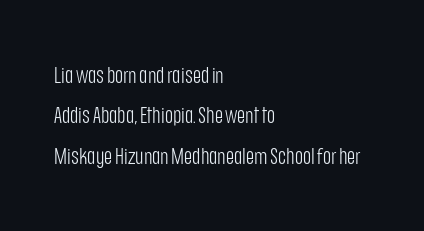
In CSS terms this would be text-align: left. No italicization has been applied; the sample stays upright. Nobody drew a line under any word here. Words appear dense and cohesive because spacing is normal. A quiet, ordinary-to-light weight characterises the typeface.
